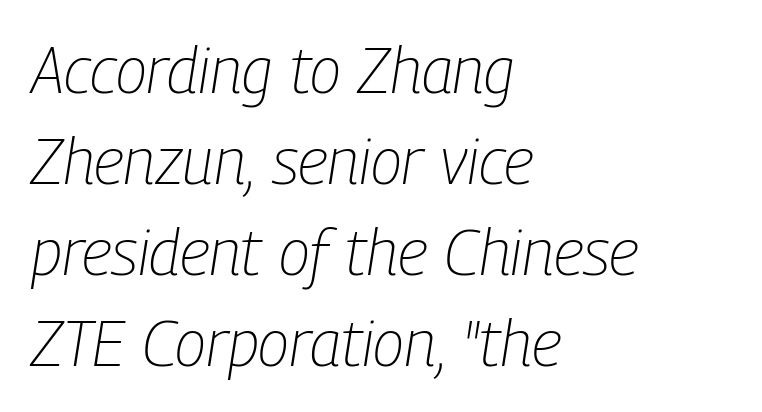
{"italic": "yes", "lean": "right", "slant_degrees": 9, "bold": "no", "weight": "light", "width": "condensed", "stroke_contrast": "low", "x_height": "medium", "monospaced": "no", "underline": "no", "align": "left", "line_spacing": "normal", "line_spacing_ratio": 1.42, "letter_spacing": "normal", "letter_spacing_em": 0.0, "glyph_px": 64}
